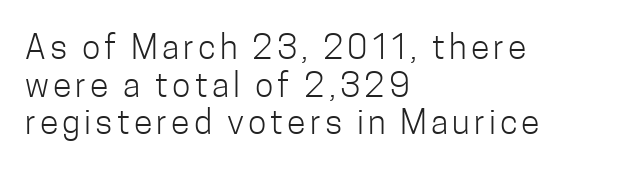
{"serif": "no", "italic": "no", "bold": "no", "weight": "light", "width": "condensed", "stroke_contrast": "low", "x_height": "medium", "monospaced": "no", "underline": "no", "align": "left", "line_spacing": "tight", "line_spacing_ratio": 1.11, "glyph_px": 34}
